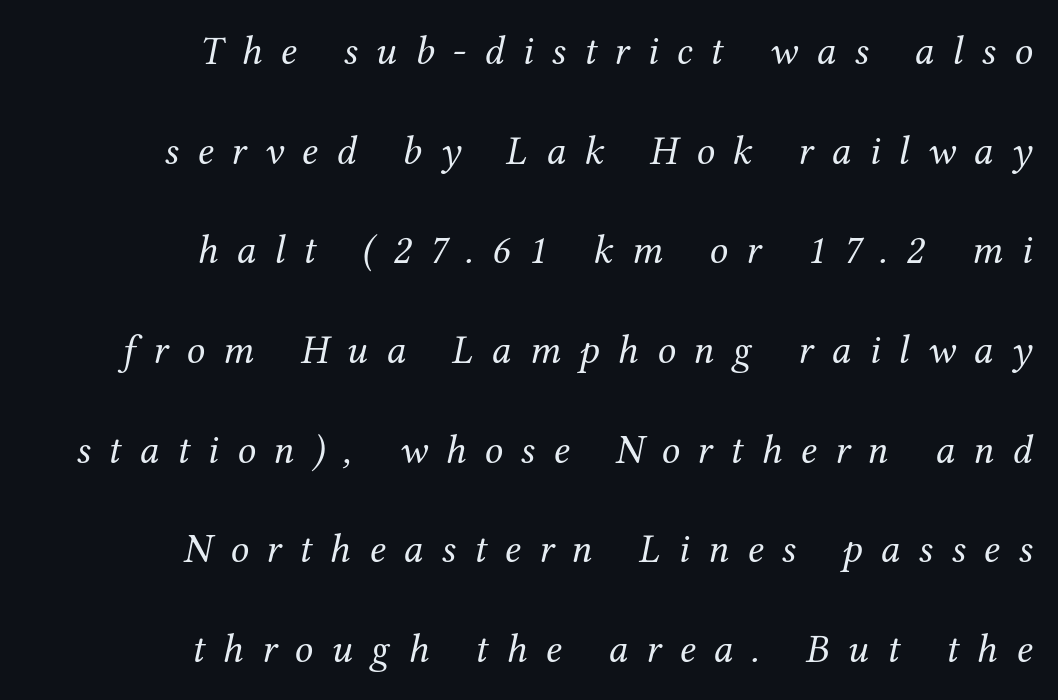
Q: Is the text bold? A: No.
Q: Is the text italic (slanted)? A: Yes, it leans right by about 12 degrees.
Q: Is the typeface a serif or a sans-serif typeface? A: Serif.
Q: Is the text underlined? A: No.
Q: How is the paragraph aligned? A: Right-aligned.
Q: Is the spacing between letters normal or unusually wide? A: Unusually wide.
Q: Is the spacing between lines tight, normal or loose? A: Loose.
Q: Width (condensed, normal, or wide)? A: Normal.
Q: Stroke contrast? A: Medium.
Q: x-height? A: Medium.
Q: Monospaced? A: No.
